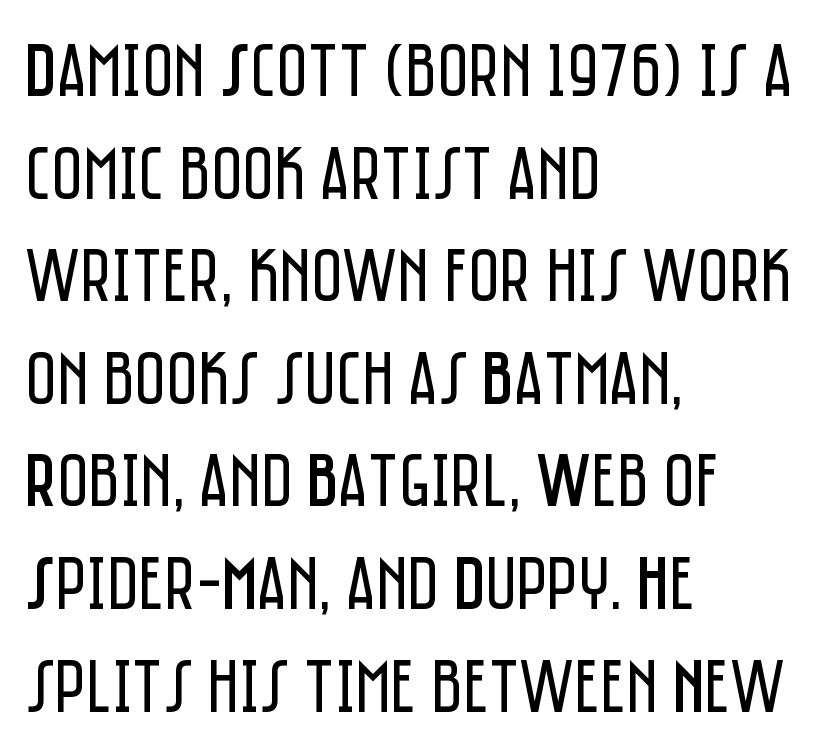
{"serif": "no", "italic": "no", "bold": "no", "weight": "regular", "width": "condensed", "stroke_contrast": "low", "x_height": "large", "monospaced": "no", "underline": "no", "align": "left", "line_spacing": "normal", "line_spacing_ratio": 1.35, "letter_spacing": "normal", "letter_spacing_em": 0.0, "glyph_px": 76}
